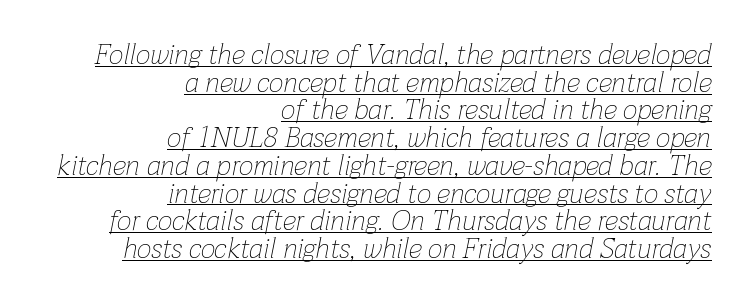
{"italic": "yes", "lean": "right", "slant_degrees": 12, "bold": "no", "weight": "thin", "width": "normal", "stroke_contrast": "low", "x_height": "medium", "monospaced": "no", "underline": "yes", "align": "right", "line_spacing": "tight", "line_spacing_ratio": 0.99, "letter_spacing": "normal", "letter_spacing_em": 0.0, "glyph_px": 28}
